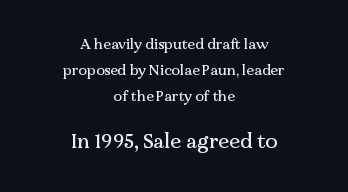
Q: Is the text italic (slanted)? A: No, it is upright.
Q: Is the text underlined? A: No.
Q: How is the paragraph aligned? A: Centered.
Q: Is the spacing between letters normal or unusually wide? A: Normal.
Q: Which block of text is set in a larger size, the first (top) or the second (bottom)? A: The second (bottom) one.
